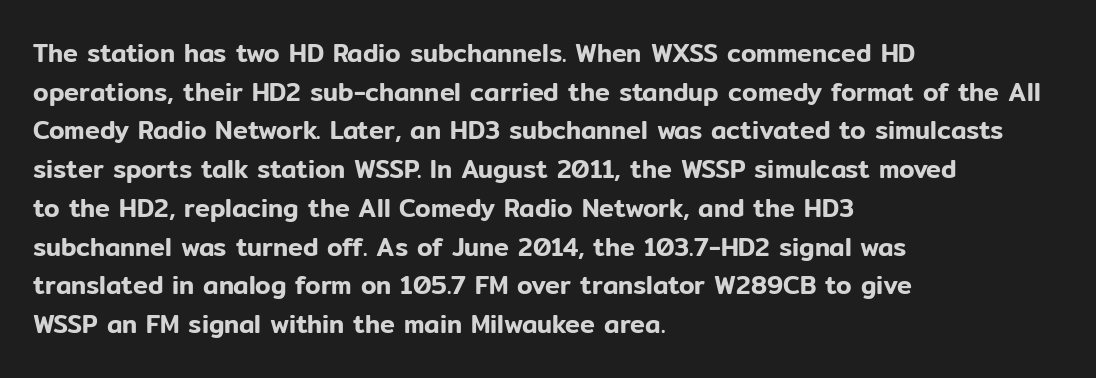
{"italic": "no", "underline": "no", "align": "left", "line_spacing": "normal", "line_spacing_ratio": 1.55, "letter_spacing": "normal", "letter_spacing_em": 0.0, "glyph_px": 25}
